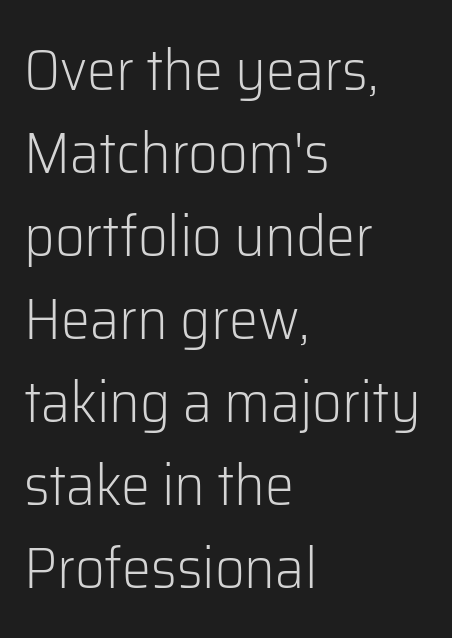
{"serif": "no", "italic": "no", "bold": "no", "weight": "light", "width": "normal", "stroke_contrast": "low", "x_height": "medium", "monospaced": "no", "underline": "no", "align": "left", "line_spacing": "normal", "line_spacing_ratio": 1.43, "letter_spacing": "normal", "letter_spacing_em": 0.0, "glyph_px": 58}
